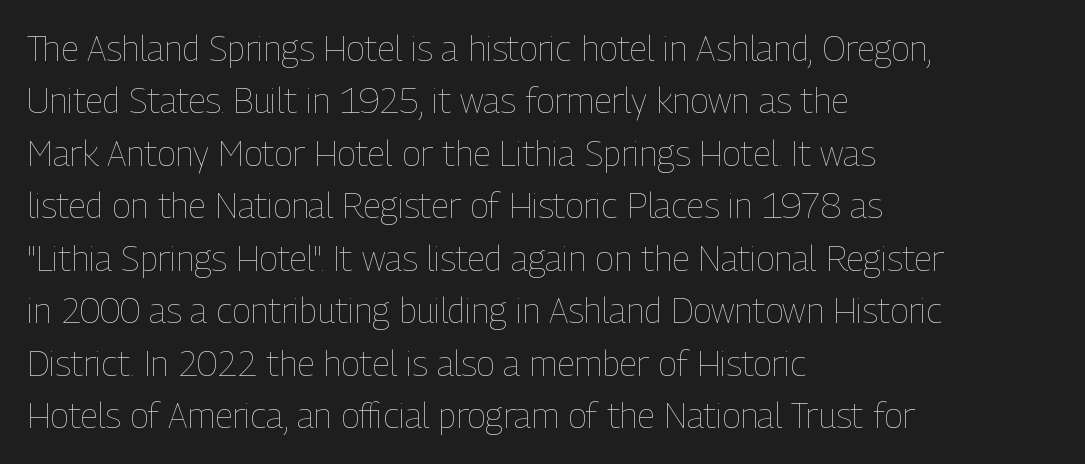
Q: Is the text bold? A: No.
Q: Is the text italic (slanted)? A: No, it is upright.
Q: Is the text underlined? A: No.
Q: How is the paragraph aligned? A: Left-aligned.
Q: Is the spacing between letters normal or unusually wide? A: Normal.
Q: Is the spacing between lines tight, normal or loose? A: Normal.
Q: Width (condensed, normal, or wide)? A: Condensed.
Q: Stroke contrast? A: Low.
Q: x-height? A: Medium.
Q: Monospaced? A: No.
